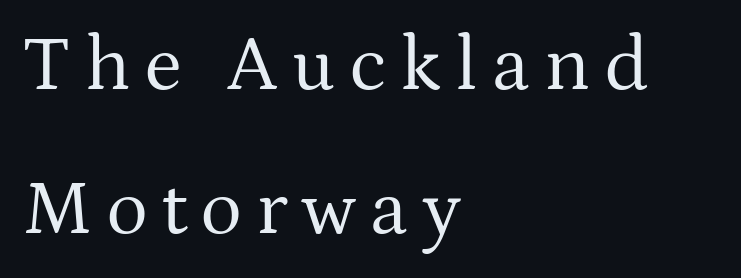
Tall strokes in this sample are plumb rather than angled. Casual observation: everything's shoved over to the left. Does the type have serifs? Yes, each stem ends in a small foot. Stroke mass is kept to a normal reading level or below. Descender tails drop into unmarked territory. These lines are rendered in a variable-pitch font.
